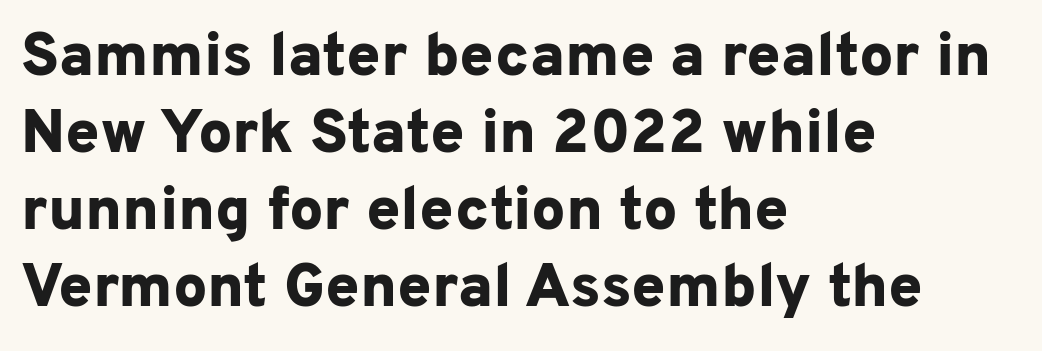
{"serif": "no", "italic": "no", "bold": "yes", "weight": "bold", "width": "normal", "stroke_contrast": "low", "x_height": "medium", "monospaced": "no", "underline": "no", "align": "left", "line_spacing": "normal", "line_spacing_ratio": 1.26, "letter_spacing": "normal", "letter_spacing_em": 0.0, "glyph_px": 61}
